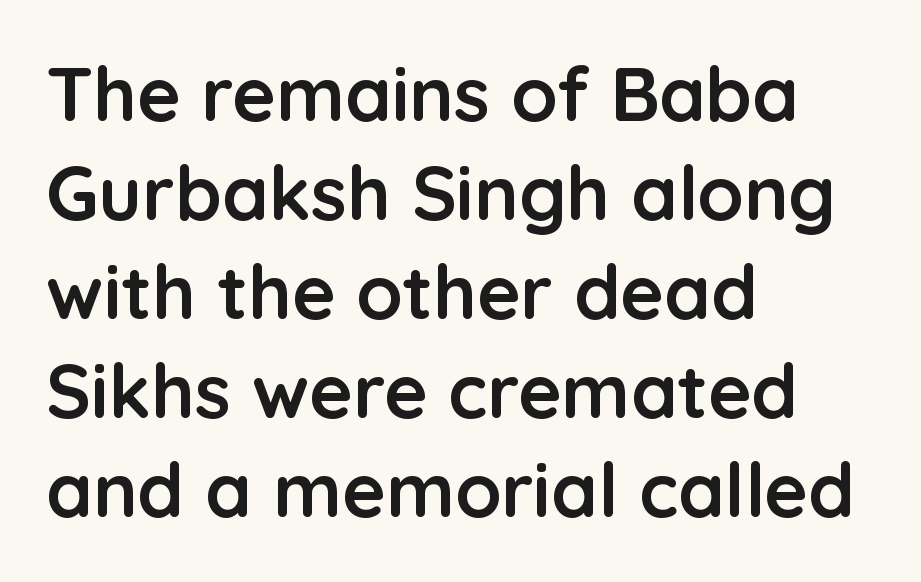
Q: Is the text bold? A: Yes.
Q: Is the text italic (slanted)? A: No, it is upright.
Q: Is the typeface a serif or a sans-serif typeface? A: Sans-serif.
Q: Is the text underlined? A: No.
Q: How is the paragraph aligned? A: Left-aligned.
Q: Is the spacing between letters normal or unusually wide? A: Normal.
Q: Is the spacing between lines tight, normal or loose? A: Normal.
Q: Width (condensed, normal, or wide)? A: Normal.
Q: Stroke contrast? A: Low.
Q: x-height? A: Medium.
Q: Monospaced? A: No.
